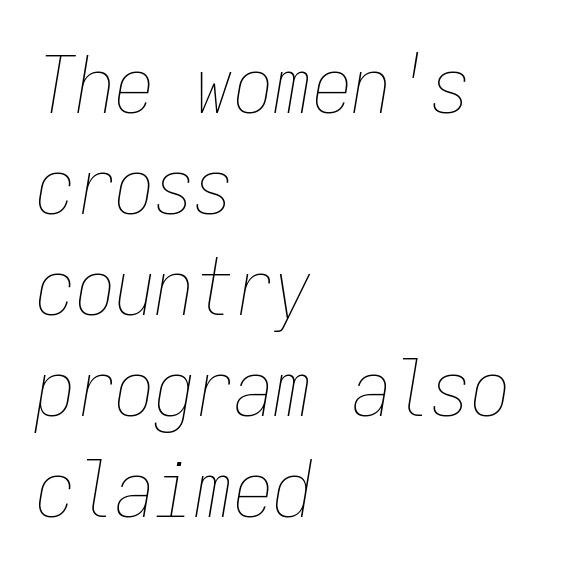
Q: Is the text bold? A: No.
Q: Is the text italic (slanted)? A: Yes, it leans right by about 9 degrees.
Q: Is the text underlined? A: No.
Q: How is the paragraph aligned? A: Left-aligned.
Q: Is the spacing between letters normal or unusually wide? A: Normal.
Q: Is the spacing between lines tight, normal or loose? A: Normal.
Q: Width (condensed, normal, or wide)? A: Condensed.
Q: Stroke contrast? A: Low.
Q: x-height? A: Medium.
Q: Monospaced? A: Yes.
